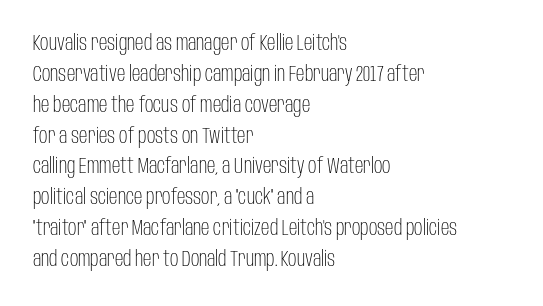
If you drew a line through each stem, it would be perfectly vertical. Leftover space on each line is placed entirely after the last word. The vertical gap from one line to the next is medium. The specimen omits any rule beneath the text block's lines.
